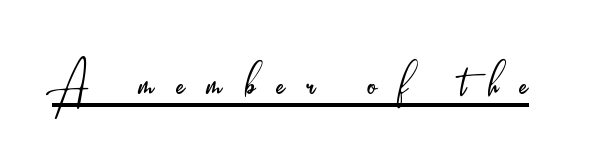
Q: Is the text bold? A: No.
Q: Is the text italic (slanted)? A: Yes.
Q: Is the typeface a serif or a sans-serif typeface? A: Sans-serif.
Q: Is the text underlined? A: Yes.
Q: Is the spacing between letters normal or unusually wide? A: Unusually wide.
Q: Width (condensed, normal, or wide)? A: Condensed.
Q: Stroke contrast? A: Low.
Q: x-height? A: Small.
Q: Monospaced? A: No.
